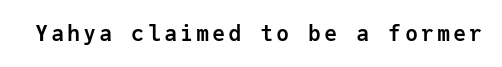
Weight check: bold — yes, fully. Rule under the text: the space is simply empty. Quick note: not italic, upright.
